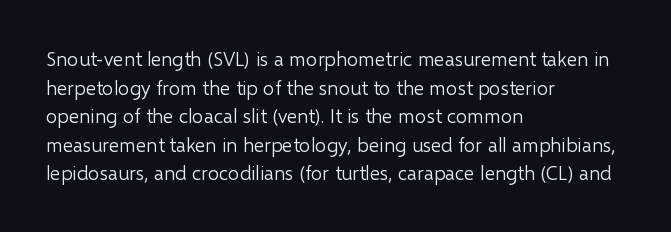
The image shows 20 px text type, upright; set left-aligned, normal line spacing (1.43x), normal letter spacing, not underlined.
